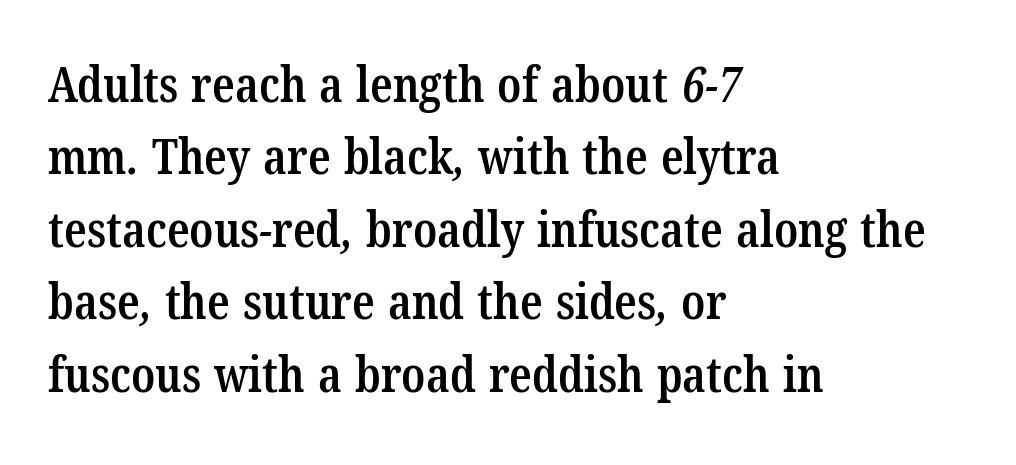
The image shows 50 px semibold, condensed serif type; set left-aligned, normal line spacing (1.45x), normal letter spacing, not underlined; low stroke contrast and a medium x-height.
